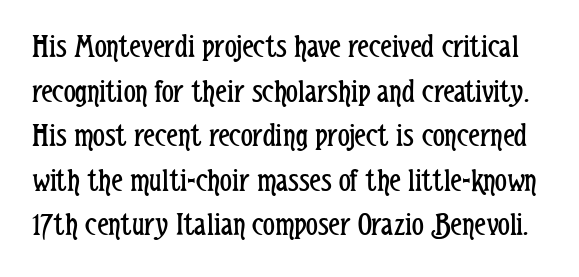
The image shows 33 px regular-weight, condensed sans-serif type, upright; set normal line spacing (1.35x), normal letter spacing, not underlined; low stroke contrast and a medium x-height.
